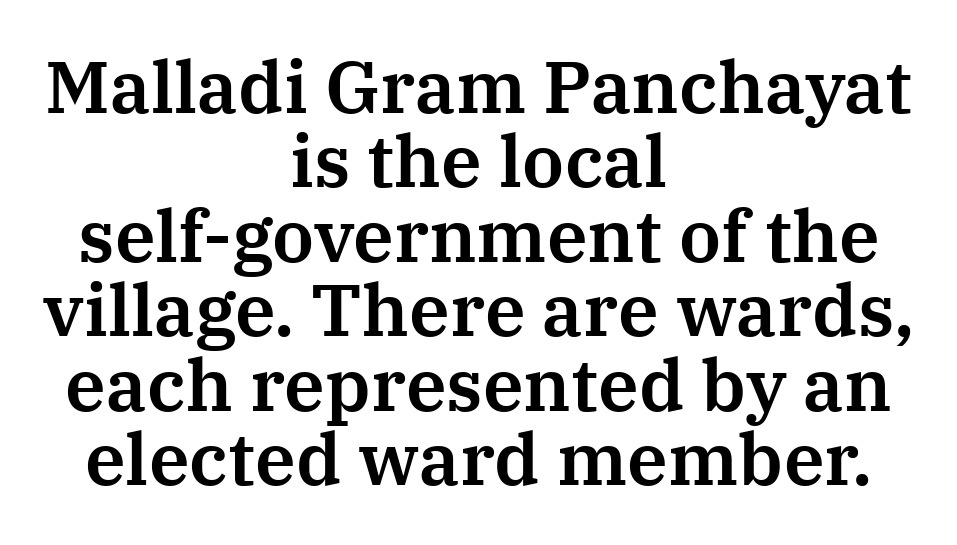
{"serif": "yes", "italic": "no", "width": "normal", "stroke_contrast": "medium", "x_height": "medium", "monospaced": "no", "underline": "no", "align": "center", "line_spacing": "tight", "line_spacing_ratio": 1.02, "letter_spacing": "normal", "letter_spacing_em": 0.0, "glyph_px": 73}
